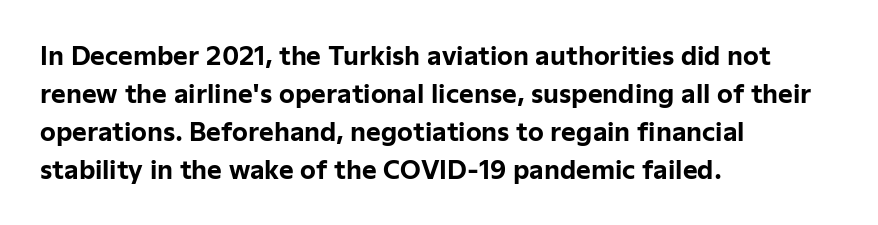
Leftover space on each line is placed entirely after the last word. Normally led — the rows are evenly, conventionally spaced. Type without underlining. Here the glyphs are tracked normally, forming tight word shapes.
